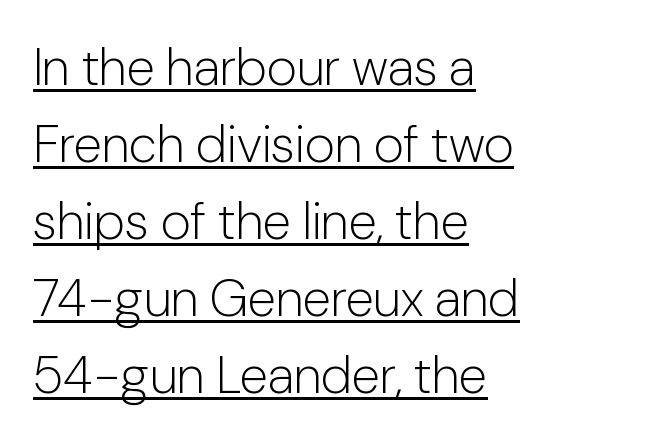
This is sans-serif lettering, the kind often seen on screens and signage. Heaviness? Minimal to ordinary, like unemphasized prose. Visually the block forms a straight wall on the left and a jagged coastline on the right. Quick note: underline on. These lines keep a tight, regular rhythm from letter to letter.
